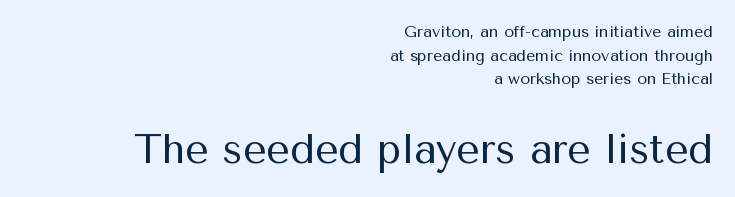
Q: Is the text bold? A: No.
Q: Is the text italic (slanted)? A: No, it is upright.
Q: Is the typeface a serif or a sans-serif typeface? A: Sans-serif.
Q: Is the text underlined? A: No.
Q: How is the paragraph aligned? A: Right-aligned.
Q: Is the spacing between letters normal or unusually wide? A: Normal.
Q: Is the spacing between lines tight, normal or loose? A: Normal.
Q: Which block of text is set in a larger size, the first (top) or the second (bottom)? A: The second (bottom) one.
Q: Width (condensed, normal, or wide)? A: Normal.
Q: Stroke contrast? A: Medium.
Q: x-height? A: Medium.
Q: Monospaced? A: No.
